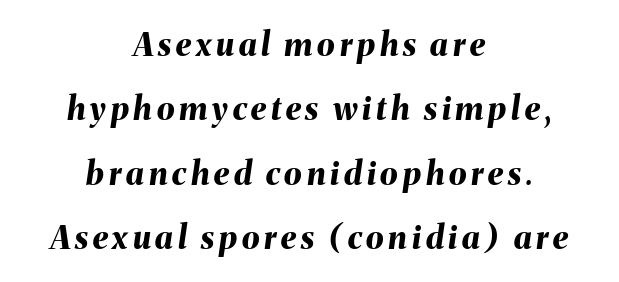
{"italic": "yes", "lean": "right", "slant_degrees": 8, "bold": "yes", "weight": "bold", "width": "normal", "stroke_contrast": "medium", "x_height": "medium", "monospaced": "no", "underline": "no", "align": "center", "line_spacing": "loose", "line_spacing_ratio": 2.01, "glyph_px": 32}
